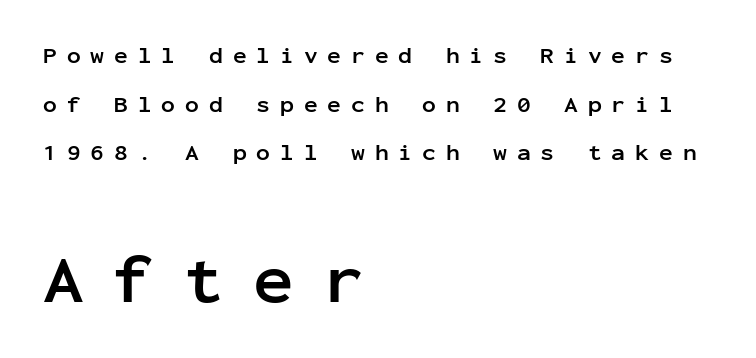
Q: Is the text bold? A: Yes.
Q: Is the text italic (slanted)? A: No, it is upright.
Q: Is the typeface a serif or a sans-serif typeface? A: Sans-serif.
Q: Is the text underlined? A: No.
Q: How is the paragraph aligned? A: Left-aligned.
Q: Is the spacing between letters normal or unusually wide? A: Unusually wide.
Q: Is the spacing between lines tight, normal or loose? A: Loose.
Q: Which block of text is set in a larger size, the first (top) or the second (bottom)? A: The second (bottom) one.
Q: Width (condensed, normal, or wide)? A: Normal.
Q: Stroke contrast? A: Low.
Q: x-height? A: Medium.
Q: Monospaced? A: Yes.
